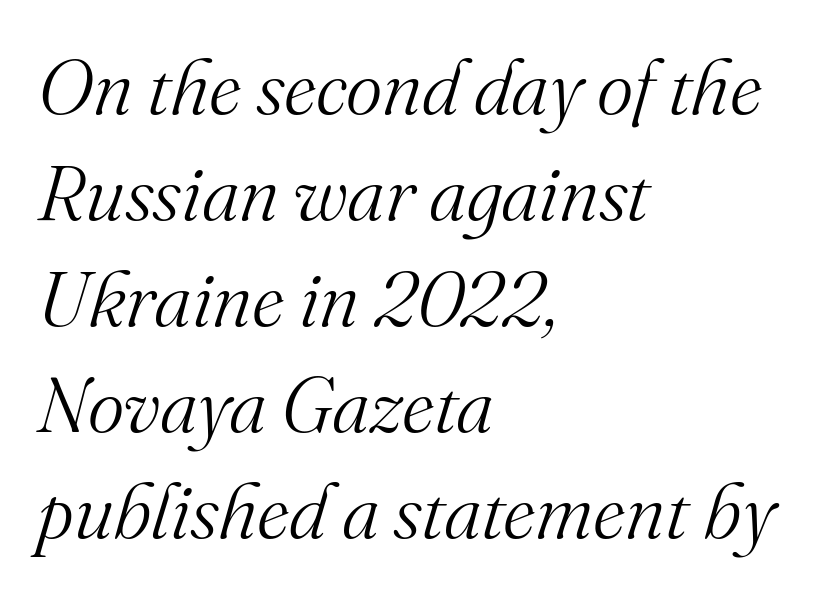
Q: Is the text bold? A: No.
Q: Is the text italic (slanted)? A: Yes, it leans right by about 16 degrees.
Q: Is the typeface a serif or a sans-serif typeface? A: Serif.
Q: Is the text underlined? A: No.
Q: How is the paragraph aligned? A: Left-aligned.
Q: Is the spacing between letters normal or unusually wide? A: Normal.
Q: Is the spacing between lines tight, normal or loose? A: Normal.
Q: Width (condensed, normal, or wide)? A: Normal.
Q: Stroke contrast? A: Medium.
Q: x-height? A: Small.
Q: Monospaced? A: No.
